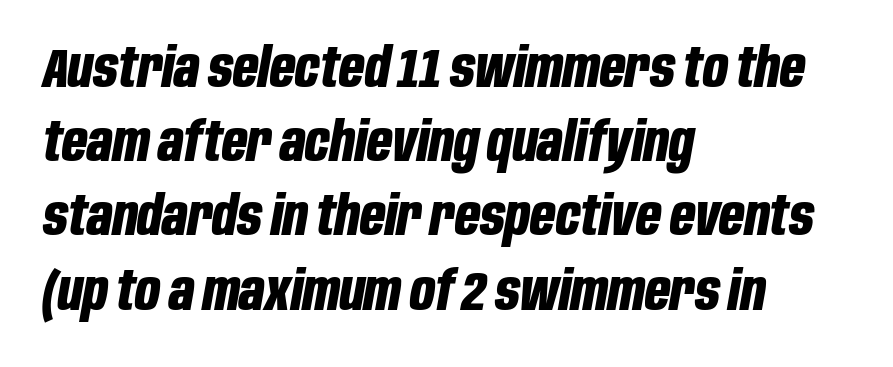
Q: Is the text bold? A: Yes.
Q: Is the text italic (slanted)? A: Yes, it leans right by about 10 degrees.
Q: Is the text underlined? A: No.
Q: How is the paragraph aligned? A: Left-aligned.
Q: Is the spacing between letters normal or unusually wide? A: Normal.
Q: Is the spacing between lines tight, normal or loose? A: Normal.
Q: Width (condensed, normal, or wide)? A: Condensed.
Q: Stroke contrast? A: Low.
Q: x-height? A: Large.
Q: Monospaced? A: No.
